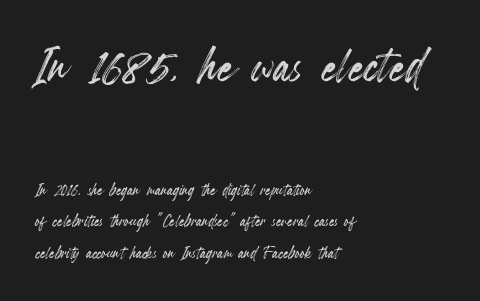
Each letter keeps its own natural width here, so spacing adapts to shape. Compared with a centered layout, this one pins lines to the left instead. Of the two passages, the one on top uses the larger point size.
